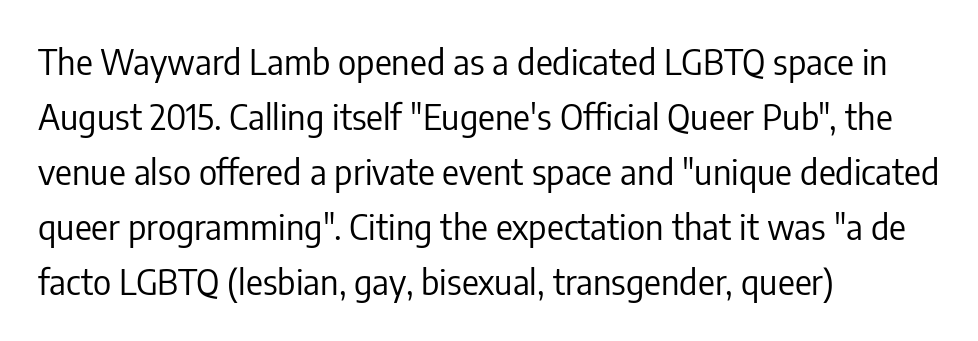
The image shows 35 px regular-weight, condensed sans-serif type, upright; set left-aligned, normal line spacing (1.57x), normal letter spacing, not underlined; low stroke contrast and a medium x-height.
